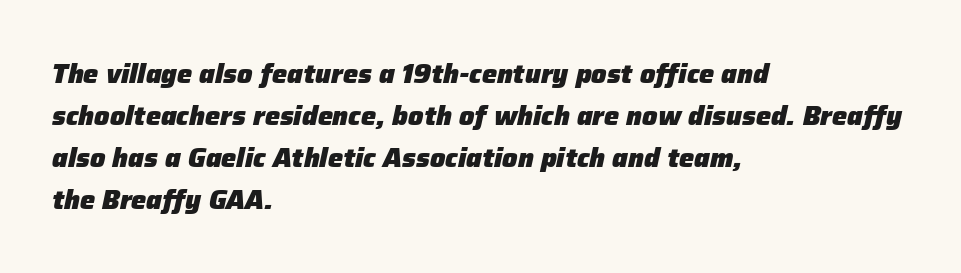
Q: Is the text bold? A: Yes.
Q: Is the text italic (slanted)? A: Yes, it leans right by about 12 degrees.
Q: Is the text underlined? A: No.
Q: How is the paragraph aligned? A: Left-aligned.
Q: Is the spacing between letters normal or unusually wide? A: Normal.
Q: Is the spacing between lines tight, normal or loose? A: Normal.
